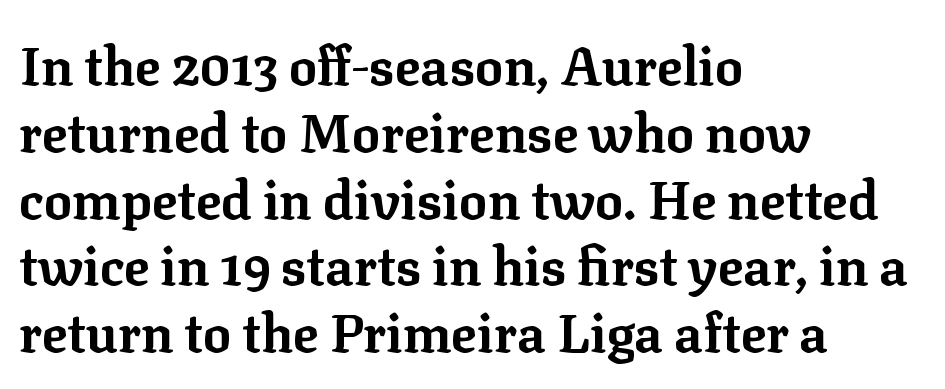
The image shows 53 px bold serif type, upright; set left-aligned, normal line spacing (1.26x), normal letter spacing, not underlined; low stroke contrast and a medium x-height.
